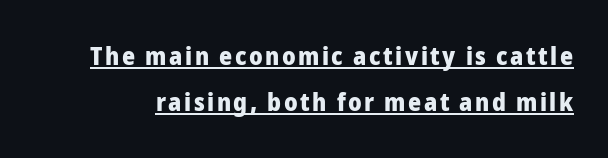
{"italic": "no", "bold": "yes", "underline": "yes", "line_spacing_ratio": 1.84, "glyph_px": 25}
